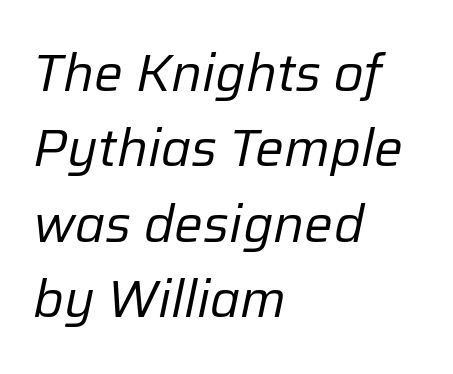
Q: Is the text bold? A: No.
Q: Is the text italic (slanted)? A: Yes, it leans right by about 12 degrees.
Q: Is the text underlined? A: No.
Q: How is the paragraph aligned? A: Left-aligned.
Q: Is the spacing between letters normal or unusually wide? A: Normal.
Q: Is the spacing between lines tight, normal or loose? A: Normal.
Q: Width (condensed, normal, or wide)? A: Normal.
Q: Stroke contrast? A: Low.
Q: x-height? A: Medium.
Q: Monospaced? A: No.
